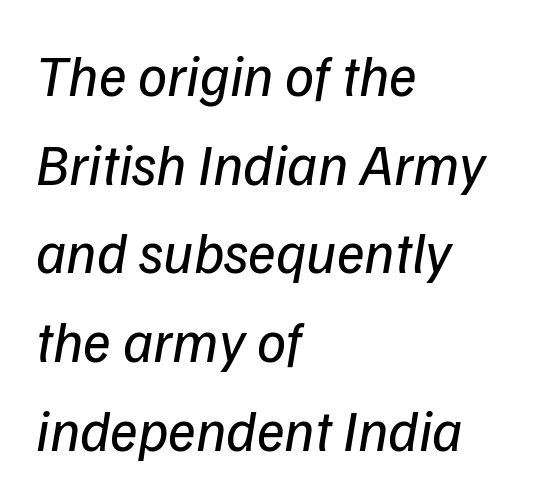
The rendering shows plain stroke endings on the letterforms — a sans-serif design. Is the block centered? No — it sits flush against the left margin. Here the designer chose a conventional face with non-uniform glyph widths. The horizontal fit of the characters is conventional and even. Stems and bowls with no extra thickness — not bold. Beneath every word, the page is bare.
